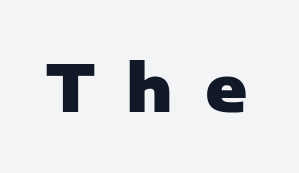
The image shows 64 px heavy sans-serif type, upright; set unusually wide letter spacing (+0.49 em), not underlined; low stroke contrast and a medium x-height.
